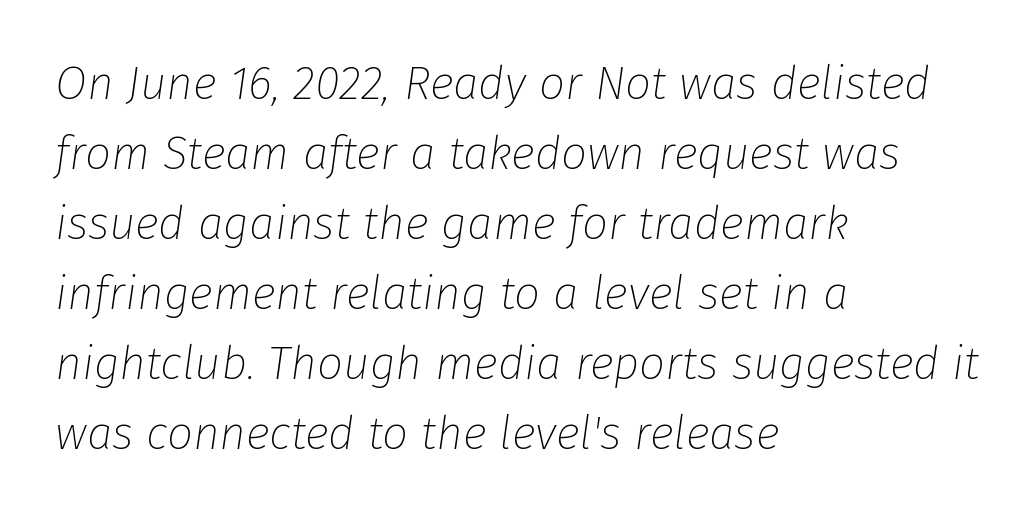
The image shows 46 px thin type, italic (leaning right); set left-aligned, normal line spacing (1.52x), normal letter spacing, not underlined; low stroke contrast and a medium x-height.
